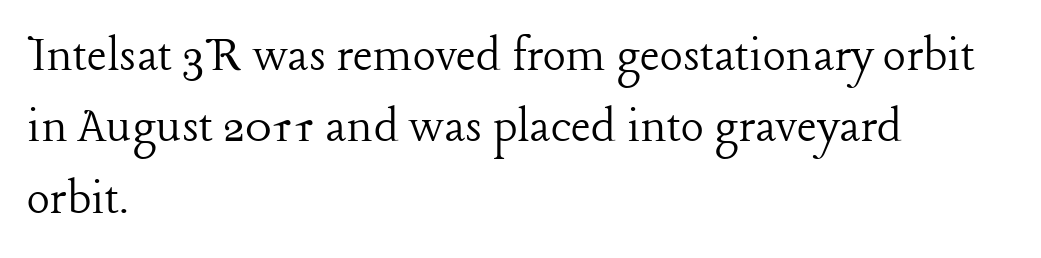
You could not count columns in this text — the font is proportionally spaced. There is no visible air inserted between adjacent glyphs. What kind of face is this? One with serifs. Weight class: somewhere from thin through regular. Ordinary non-slanted type is in use. Check the space under the baseline: it is left empty.
